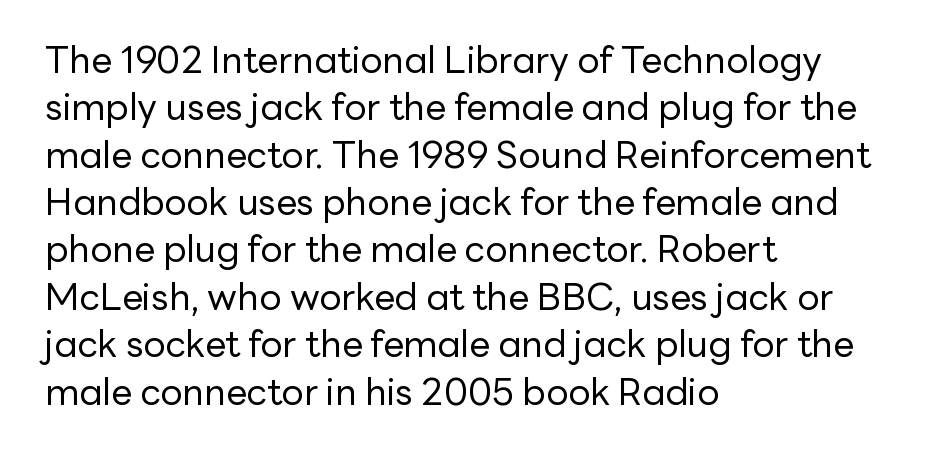
The image shows 37 px regular-weight sans-serif type, upright; set left-aligned, normal line spacing (1.28x), normal letter spacing, not underlined; low stroke contrast and a medium x-height.
